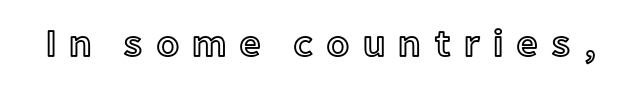
{"italic": "no", "width": "normal", "x_height": "medium", "monospaced": "no", "underline": "no", "letter_spacing": "wide", "letter_spacing_em": 0.33, "glyph_px": 38}
